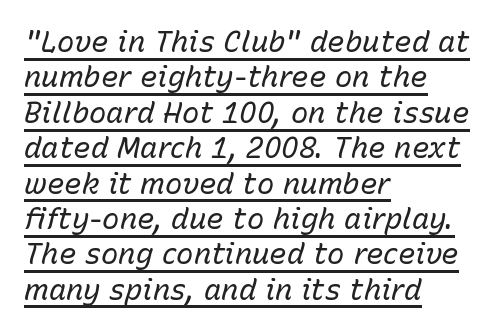
Varying glyph widths throughout — classic text-font behaviour. The lines in this sample share a left origin and differ only in where they stop. A typesetter would mark this as italic. In terms of letterspacing, this is plain default setting. A typographer would call this underscored text.
